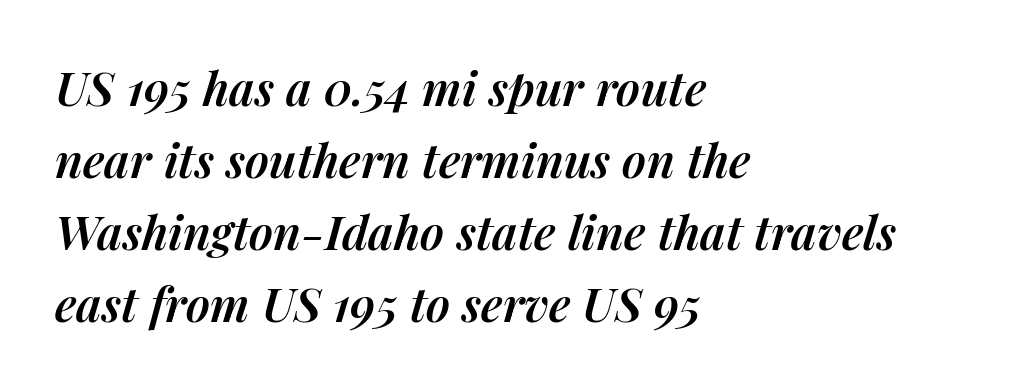
Q: Is the text bold? A: Semi-bold.
Q: Is the text italic (slanted)? A: Yes, it leans right by about 14 degrees.
Q: Is the text underlined? A: No.
Q: How is the paragraph aligned? A: Left-aligned.
Q: Is the spacing between letters normal or unusually wide? A: Normal.
Q: Is the spacing between lines tight, normal or loose? A: Normal.
Q: Width (condensed, normal, or wide)? A: Normal.
Q: Stroke contrast? A: Medium.
Q: x-height? A: Medium.
Q: Monospaced? A: No.
